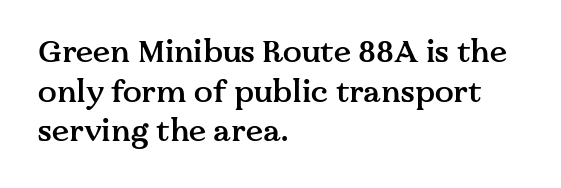
Q: Is the text bold? A: Semi-bold.
Q: Is the text italic (slanted)? A: No, it is upright.
Q: Is the typeface a serif or a sans-serif typeface? A: Serif.
Q: Is the text underlined? A: No.
Q: How is the paragraph aligned? A: Left-aligned.
Q: Is the spacing between letters normal or unusually wide? A: Normal.
Q: Is the spacing between lines tight, normal or loose? A: Normal.
Q: Width (condensed, normal, or wide)? A: Normal.
Q: Stroke contrast? A: Medium.
Q: x-height? A: Medium.
Q: Monospaced? A: No.
